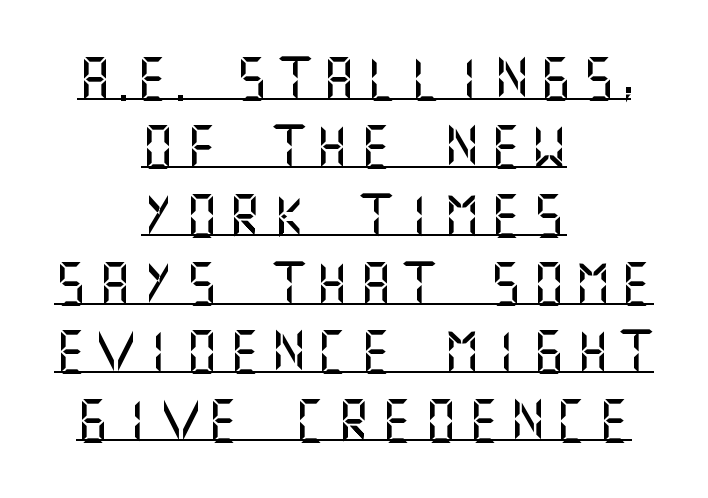
The image shows 43 px sans-serif type, upright; set centered, normal line spacing (1.59x), unusually wide letter spacing (+0.21 em), underlined; medium stroke contrast and a large x-height.
